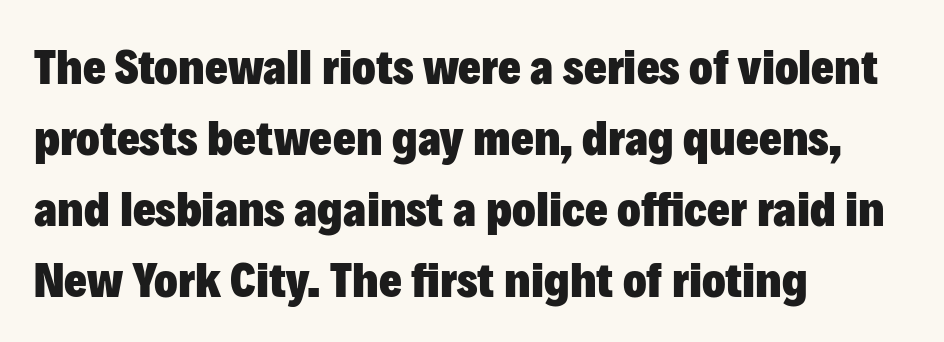
Q: Is the text bold? A: Yes.
Q: Is the text italic (slanted)? A: No, it is upright.
Q: Is the typeface a serif or a sans-serif typeface? A: Sans-serif.
Q: Is the text underlined? A: No.
Q: How is the paragraph aligned? A: Left-aligned.
Q: Is the spacing between letters normal or unusually wide? A: Normal.
Q: Is the spacing between lines tight, normal or loose? A: Normal.
Q: Width (condensed, normal, or wide)? A: Normal.
Q: Stroke contrast? A: Low.
Q: x-height? A: Medium.
Q: Monospaced? A: No.
